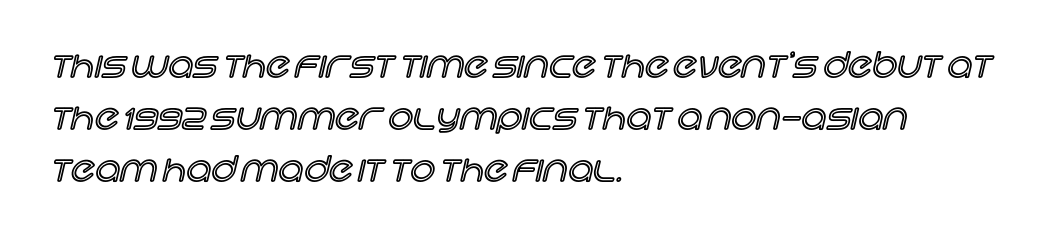
Q: Is the text italic (slanted)? A: Yes.
Q: Is the text underlined? A: No.
Q: How is the paragraph aligned? A: Left-aligned.
Q: Is the spacing between letters normal or unusually wide? A: Normal.
Q: Is the spacing between lines tight, normal or loose? A: Normal.
Q: Width (condensed, normal, or wide)? A: Normal.
Q: x-height? A: Large.
Q: Monospaced? A: No.
